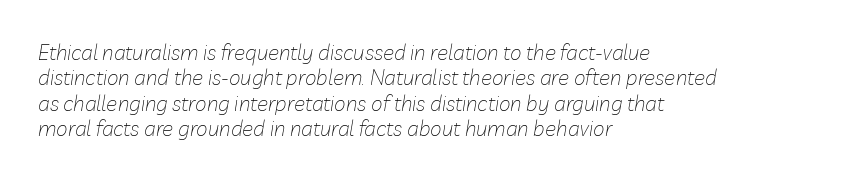
Q: Is the text bold? A: No.
Q: Is the text italic (slanted)? A: Yes, it leans right by about 10 degrees.
Q: Is the text underlined? A: No.
Q: How is the paragraph aligned? A: Left-aligned.
Q: Is the spacing between letters normal or unusually wide? A: Normal.
